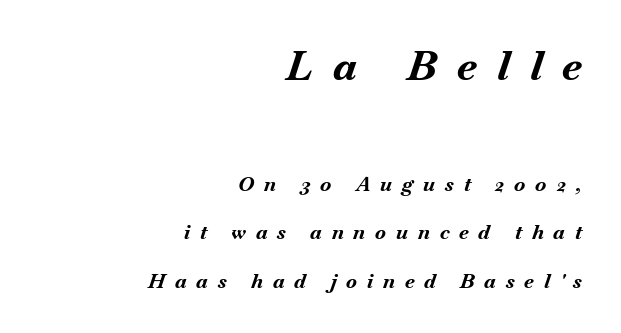
The image shows 41 px bold type, italic (leaning right); set right-aligned, loose line spacing (2.42x), unusually wide letter spacing (+0.49 em), not underlined; the first (top) block is 2.05x larger; medium stroke contrast and a small x-height.
